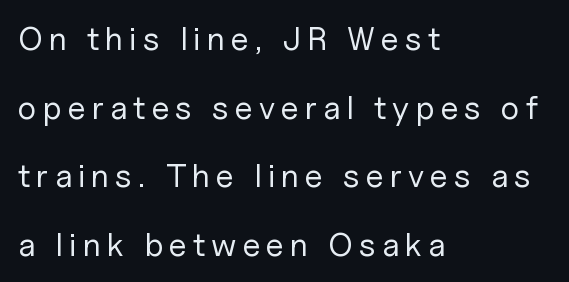
These lines stack with their left ends in a neat column. Each stroke keeps to a modest, everyday thickness or less. The font family rendered here belongs to the sans-serif group. The space between consecutive lines is lavish. Each row of text sits above clean, open space.
